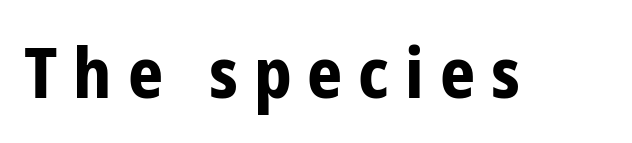
You can tell from the bare stems that sans-serif type was used. Varying glyph widths throughout — classic text-font behaviour. Inter-character spacing is expanded well beyond the font's built-in metrics. Do the letters lean? They stand straight.
